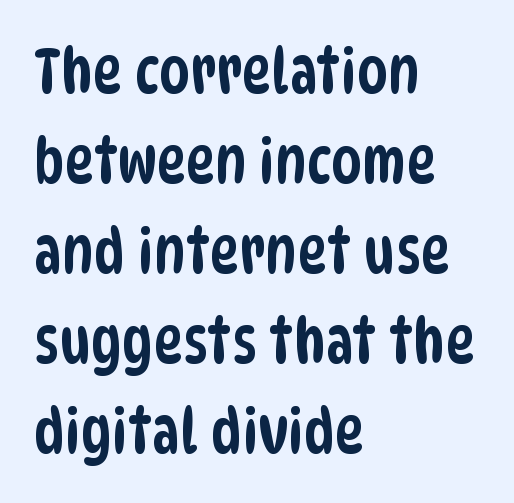
The typesetter chose a ragged-right arrangement here. Looks like regular typesetting: each glyph gets only the width it needs. Typographically, this falls in the sans-serif category. A typesetter would call this zero additional tracking.
